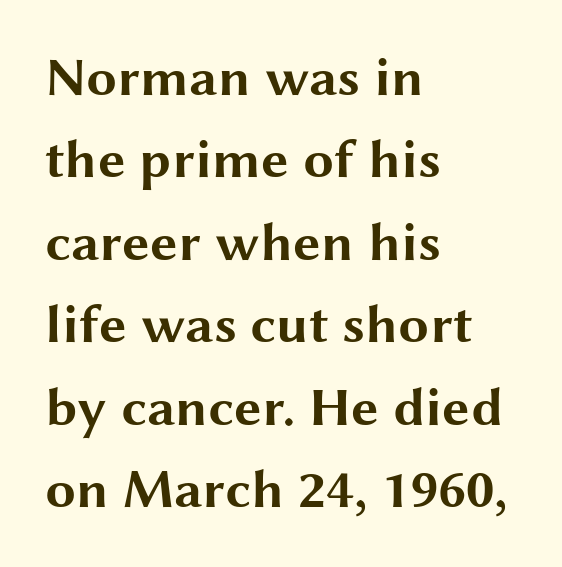
{"serif": "no", "italic": "no", "bold": "yes", "weight": "bold", "width": "wide", "stroke_contrast": "medium", "x_height": "medium", "monospaced": "no", "underline": "no", "align": "left", "line_spacing": "normal", "line_spacing_ratio": 1.5, "letter_spacing": "normal", "letter_spacing_em": 0.0, "glyph_px": 55}
